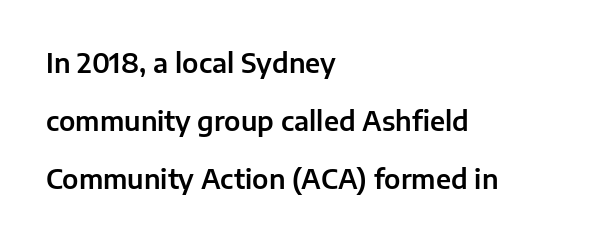
Q: Is the text italic (slanted)? A: No, it is upright.
Q: Is the text underlined? A: No.
Q: How is the paragraph aligned? A: Left-aligned.
Q: Is the spacing between letters normal or unusually wide? A: Normal.
Q: Is the spacing between lines tight, normal or loose? A: Loose.
